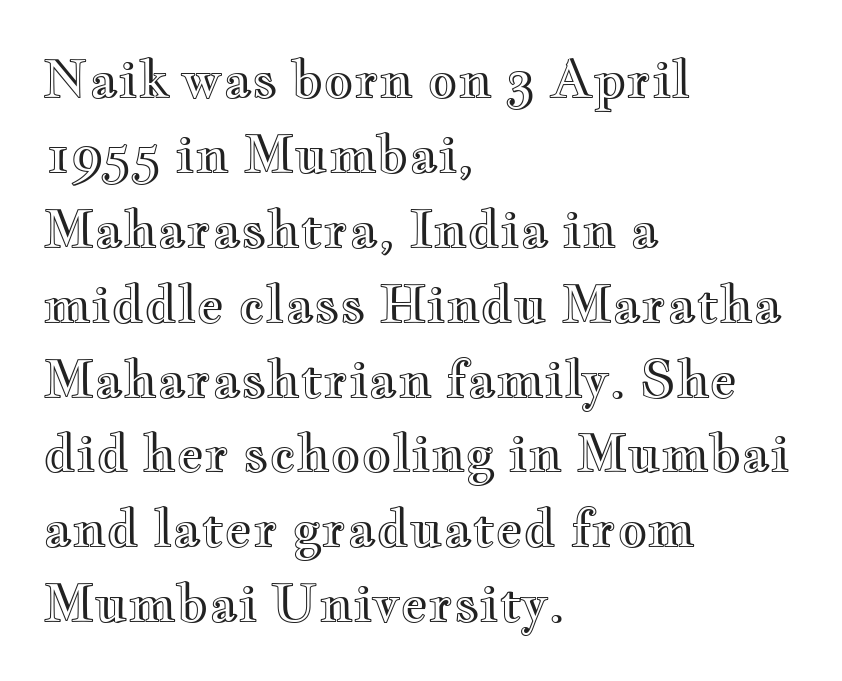
The image shows 52 px wide type, upright; set left-aligned, normal line spacing (1.44x), normal letter spacing, not underlined; a small x-height.
